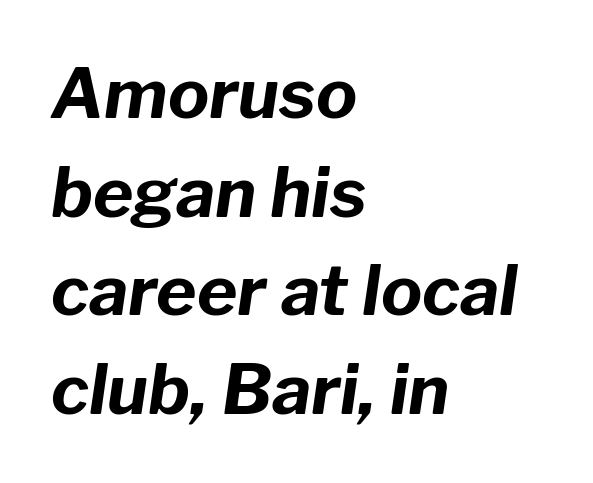
Horizontal alignment here is leftward, the default for most running prose. Compared with an ordinary text face, these strokes are far heavier — a full bold. Nothing unusual about the tracking: characters are spaced as the font intends. Think of a printed novel: that variable character pitch is what you see here. Decoration check: the copy has no underline. There's an unmistakable incline to the writing here.
